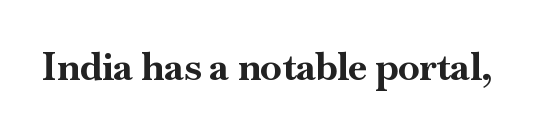
{"serif": "yes", "italic": "no", "bold": "yes", "weight": "bold", "width": "normal", "stroke_contrast": "high", "x_height": "small", "monospaced": "no", "underline": "no", "letter_spacing": "normal", "letter_spacing_em": 0.0, "glyph_px": 38}
